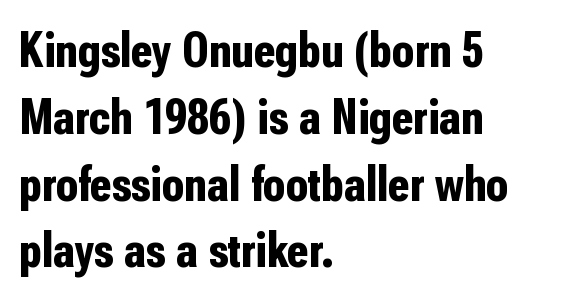
{"serif": "no", "italic": "no", "bold": "yes", "weight": "bold", "width": "condensed", "stroke_contrast": "low", "x_height": "medium", "monospaced": "no", "underline": "no", "align": "left", "line_spacing": "normal", "line_spacing_ratio": 1.31, "letter_spacing": "normal", "letter_spacing_em": 0.0, "glyph_px": 51}
